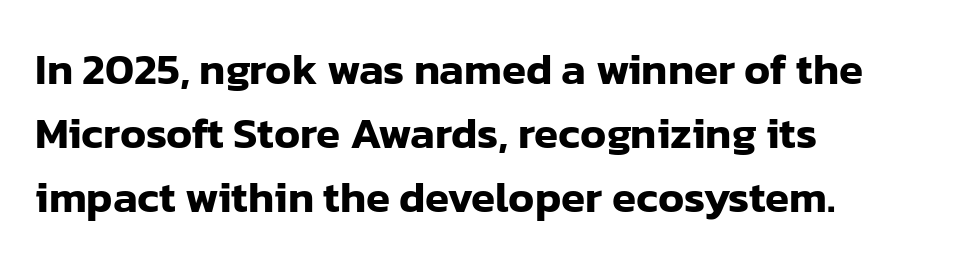
Honestly, there is no underline to notice here at all. Here the designer chose a conventional face with non-uniform glyph widths. One glance says typical: line gaps are just what's usual. What kind of face is this? One without serifs — a sans. The font's upright variant was chosen for this text. The paragraph shown leans on its left margin.
